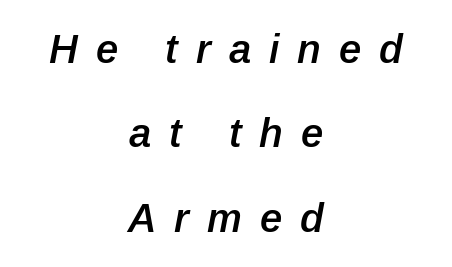
{"italic": "yes", "lean": "right", "slant_degrees": 12, "bold": "semi", "weight": "semibold", "width": "normal", "stroke_contrast": "low", "x_height": "medium", "monospaced": "no", "underline": "no", "align": "center", "line_spacing": "loose", "line_spacing_ratio": 2.11, "letter_spacing": "wide", "letter_spacing_em": 0.45, "glyph_px": 40}
